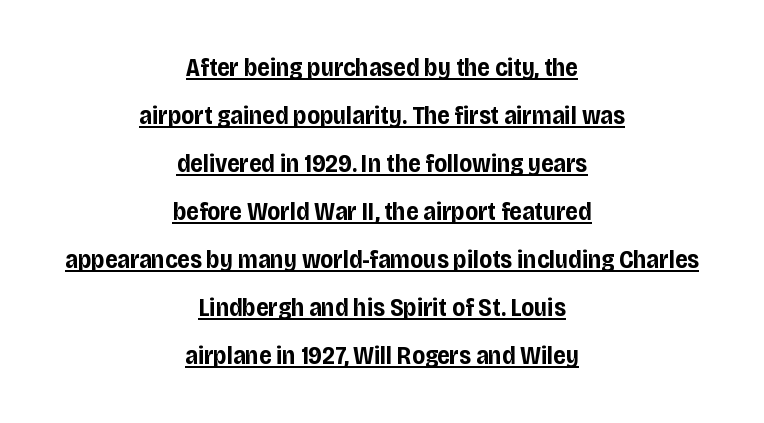
{"italic": "no", "bold": "yes", "underline": "yes", "align": "center", "line_spacing": "loose", "line_spacing_ratio": 1.92, "letter_spacing": "normal", "letter_spacing_em": 0.0, "glyph_px": 25}
